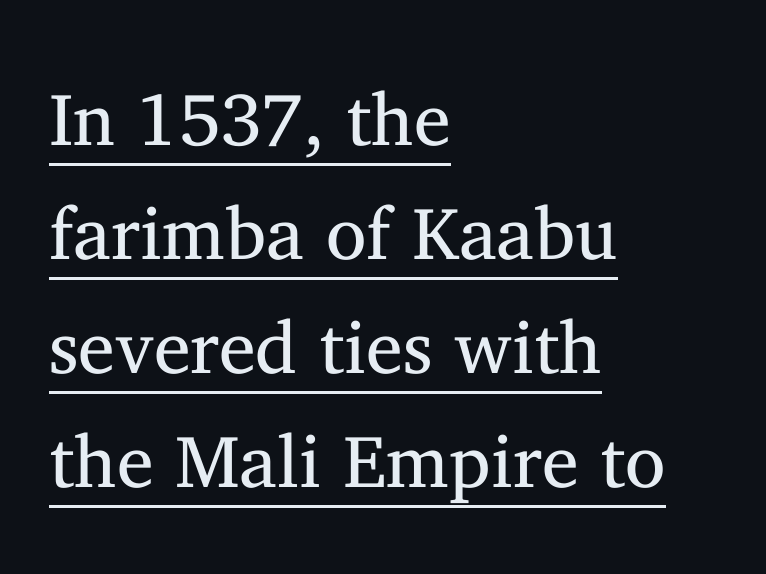
{"serif": "yes", "italic": "no", "bold": "no", "weight": "regular", "width": "normal", "stroke_contrast": "medium", "x_height": "medium", "monospaced": "no", "underline": "yes", "align": "left", "line_spacing": "normal", "line_spacing_ratio": 1.54, "letter_spacing": "normal", "letter_spacing_em": 0.0, "glyph_px": 74}
